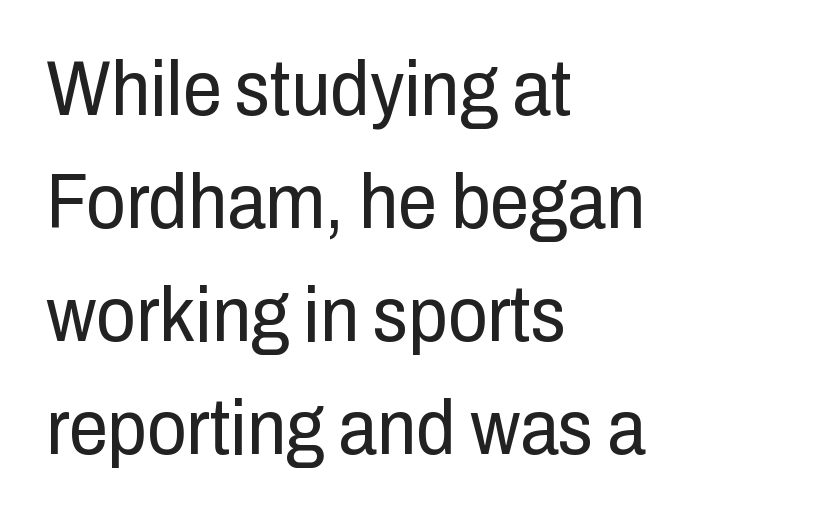
The passage shown is not underscored anywhere. Letters have the restrained weight of plain body copy at most. The text was rendered using a sans face with plain stroke endings. In CSS terms this would be text-align: left. Letter spacing: default. The passage shown is typed in a proportional face where columns would drift.
